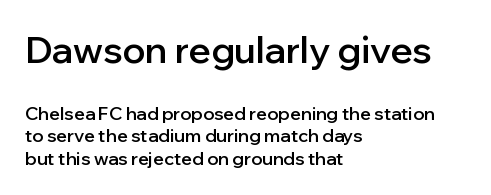
{"serif": "no", "italic": "no", "bold": "semi", "weight": "semibold", "width": "normal", "stroke_contrast": "low", "x_height": "medium", "monospaced": "no", "underline": "no", "align": "left", "line_spacing": "normal", "line_spacing_ratio": 1.25, "letter_spacing": "normal", "letter_spacing_em": 0.0, "larger_block": "first", "size_ratio": 2.06, "glyph_px": 37}
